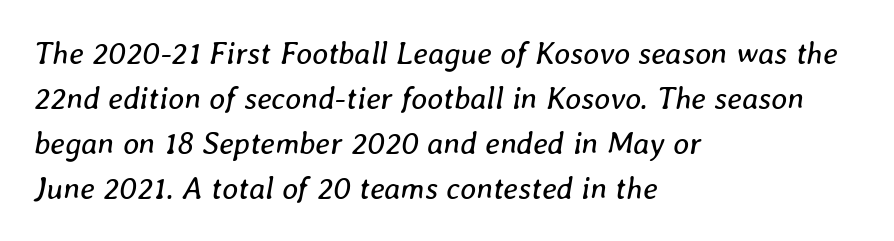
The image shows 31 px regular-weight type, italic (leaning right); set left-aligned, normal line spacing (1.45x), normal letter spacing, not underlined; low stroke contrast and a medium x-height.
